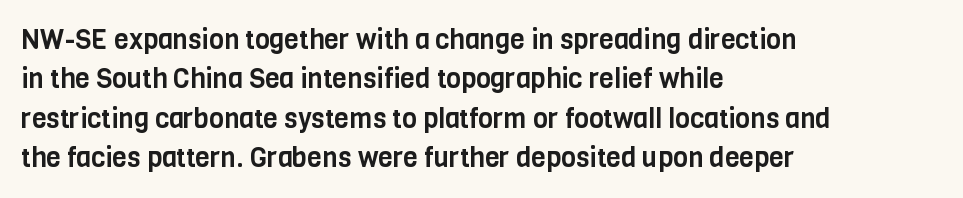
Q: Is the text italic (slanted)? A: No, it is upright.
Q: Is the text underlined? A: No.
Q: How is the paragraph aligned? A: Left-aligned.
Q: Is the spacing between letters normal or unusually wide? A: Normal.
Q: Is the spacing between lines tight, normal or loose? A: Normal.
